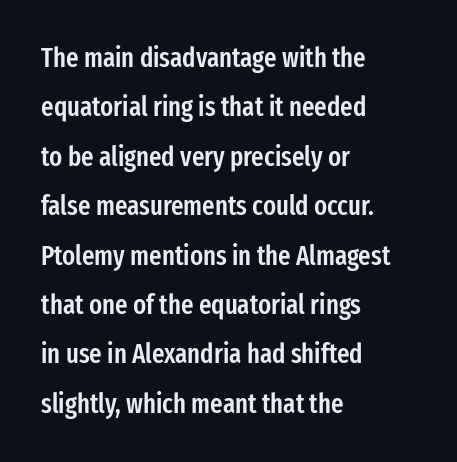
Line beginnings align vertically; line endings do not. Emphasis by weight is partial: semibold. Descenders hang freely into open space. The line texture is even and compact thanks to regular tracking.
